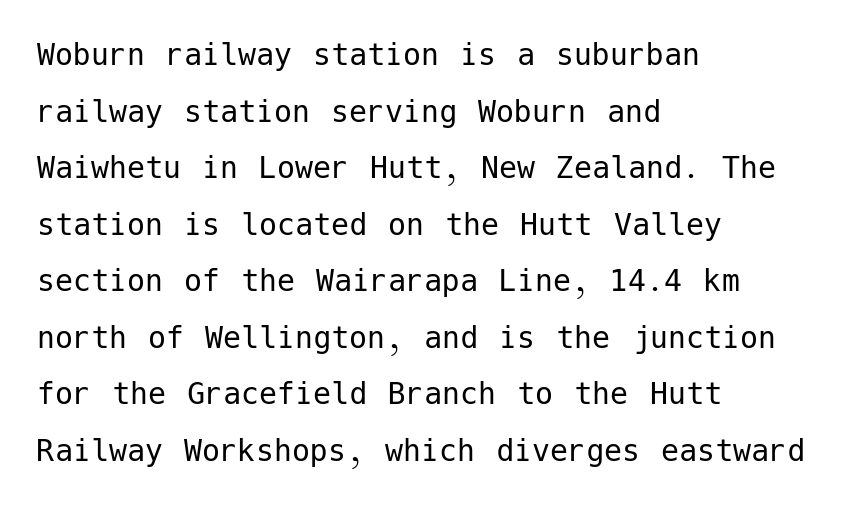
The image shows 36 px regular-weight sans-serif type, upright; set left-aligned, normal line spacing (1.57x), normal letter spacing, not underlined; low stroke contrast and a medium x-height.
